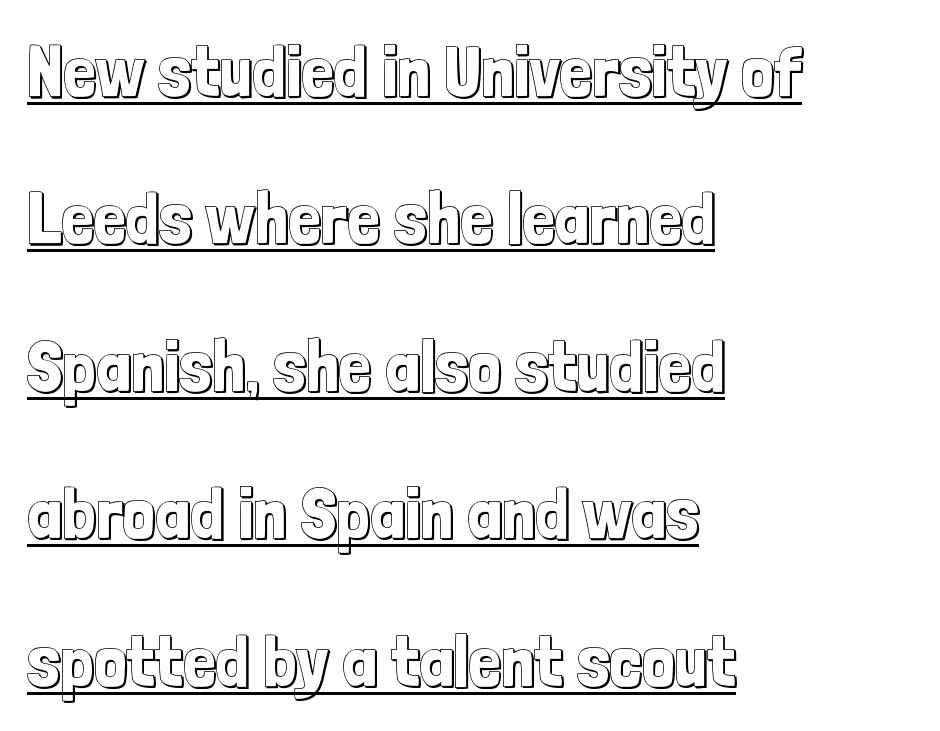
This rendering leaves character spacing at its baseline value. A roman cut, with each character standing at attention. Is there much room between lines? Yes — plenty of vertical air separates them. Quick note: underline on. Proportional: the letters do not fall into vertical columns. Reading down the block, your eye returns to a fixed left position each line.
